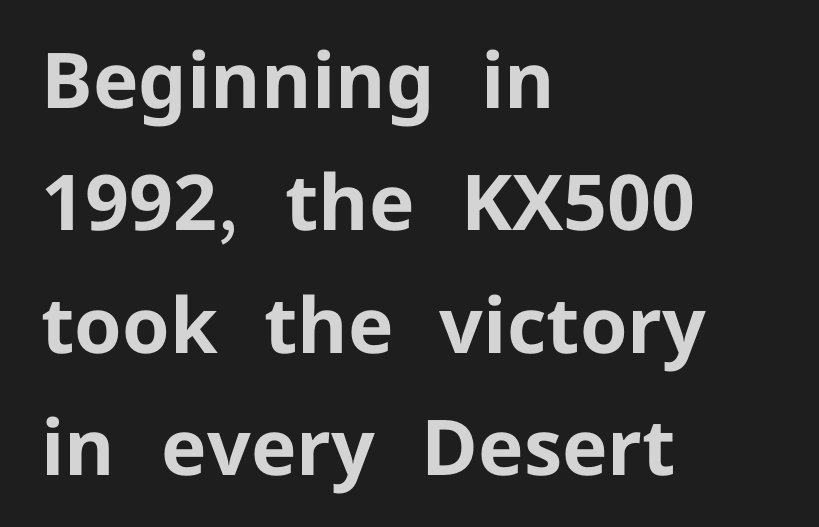
Q: Is the text bold? A: Yes.
Q: Is the text italic (slanted)? A: No, it is upright.
Q: Is the typeface a serif or a sans-serif typeface? A: Sans-serif.
Q: Is the text underlined? A: No.
Q: How is the paragraph aligned? A: Left-aligned.
Q: Is the spacing between letters normal or unusually wide? A: Normal.
Q: Is the spacing between lines tight, normal or loose? A: Normal.
Q: Width (condensed, normal, or wide)? A: Normal.
Q: Stroke contrast? A: Low.
Q: x-height? A: Medium.
Q: Monospaced? A: No.
